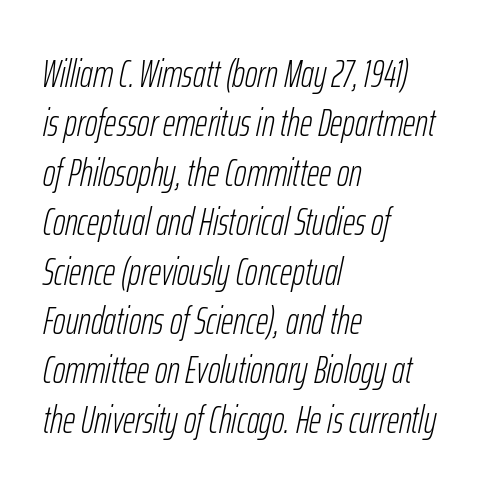
The image shows 38 px light, condensed type, italic (leaning right); set left-aligned, normal line spacing (1.3x), normal letter spacing, not underlined; low stroke contrast and a medium x-height.
